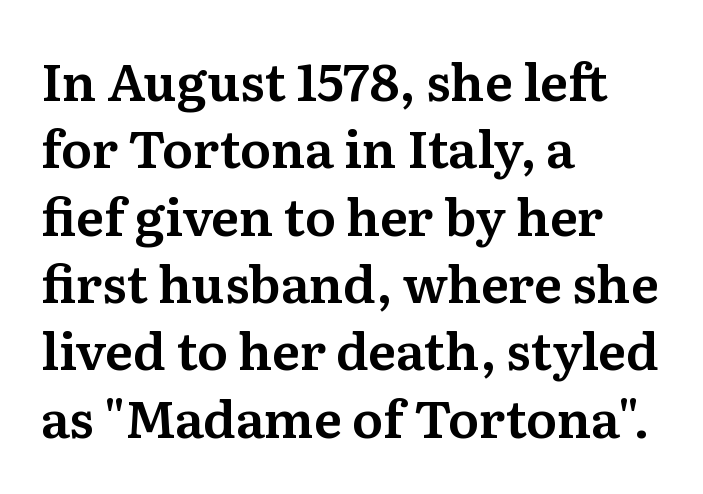
Q: Is the text italic (slanted)? A: No, it is upright.
Q: Is the typeface a serif or a sans-serif typeface? A: Serif.
Q: Is the text underlined? A: No.
Q: How is the paragraph aligned? A: Left-aligned.
Q: Is the spacing between letters normal or unusually wide? A: Normal.
Q: Is the spacing between lines tight, normal or loose? A: Normal.
Q: Width (condensed, normal, or wide)? A: Normal.
Q: Stroke contrast? A: Medium.
Q: x-height? A: Medium.
Q: Monospaced? A: No.
